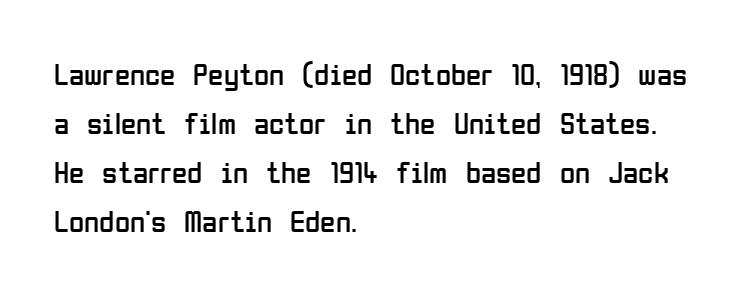
Q: Is the text bold? A: No.
Q: Is the text italic (slanted)? A: No, it is upright.
Q: Is the typeface a serif or a sans-serif typeface? A: Sans-serif.
Q: Is the text underlined? A: No.
Q: How is the paragraph aligned? A: Left-aligned.
Q: Is the spacing between letters normal or unusually wide? A: Normal.
Q: Is the spacing between lines tight, normal or loose? A: Normal.
Q: Width (condensed, normal, or wide)? A: Condensed.
Q: Stroke contrast? A: Low.
Q: x-height? A: Medium.
Q: Monospaced? A: No.
